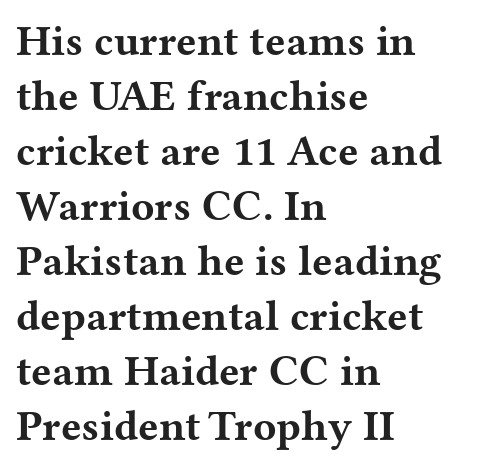
You could not count columns in this text — the font is proportionally spaced. If you drew a ruler down the left edge, every line would touch it. The specimen reads as upright at a glance. What stands out about the letter spacing? Nothing — it is the standard amount.
